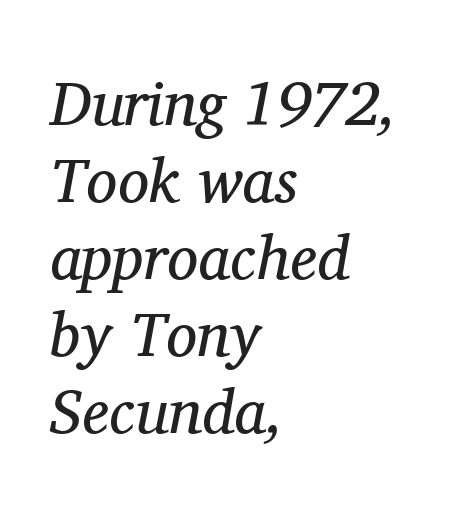
{"serif": "yes", "italic": "yes", "lean": "right", "slant_degrees": 11, "bold": "no", "weight": "regular", "width": "normal", "stroke_contrast": "medium", "x_height": "medium", "monospaced": "no", "underline": "no", "align": "left", "line_spacing_ratio": 1.24, "letter_spacing": "normal", "letter_spacing_em": 0.0, "glyph_px": 62}
